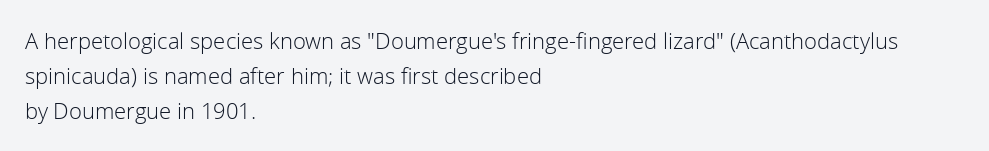
Every stem runs plumb, perpendicular to the baseline. Ink coverage per letter is moderate at most. Does extra space separate the letters? No, they use regular spacing. Line starts are locked; line ends wander. If you measured baseline to baseline, you'd find a middling distance.
